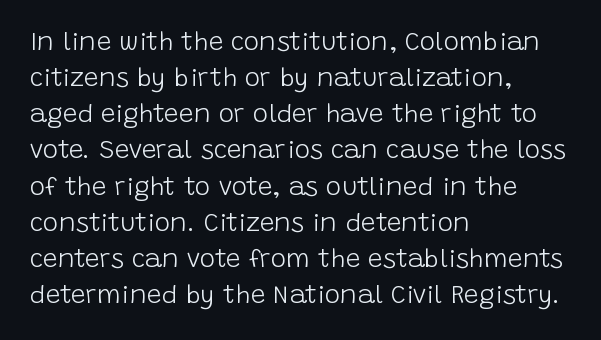
Q: Is the text bold? A: No.
Q: Is the text italic (slanted)? A: No, it is upright.
Q: Is the text underlined? A: No.
Q: How is the paragraph aligned? A: Left-aligned.
Q: Is the spacing between letters normal or unusually wide? A: Normal.
Q: Is the spacing between lines tight, normal or loose? A: Normal.
